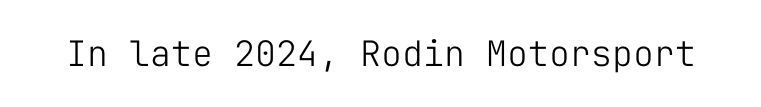
The image shows 35 px light sans-serif type, upright, monospaced; set normal letter spacing, not underlined; low stroke contrast and a medium x-height.
